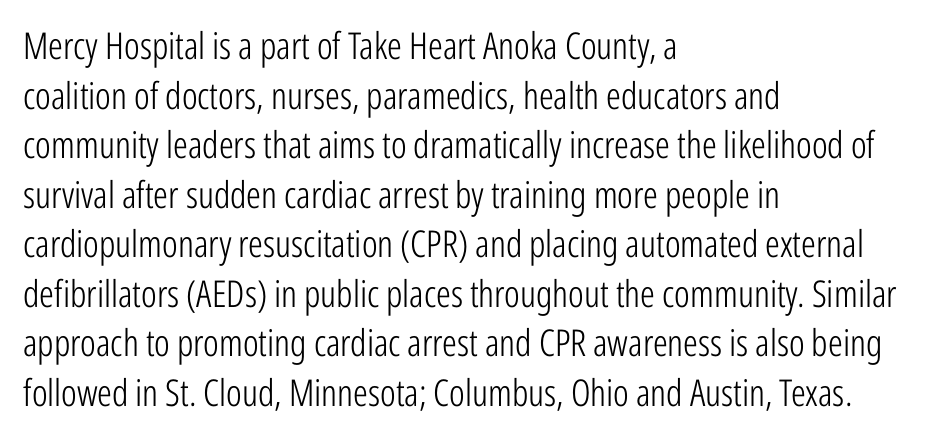
Q: Is the text bold? A: No.
Q: Is the text italic (slanted)? A: No, it is upright.
Q: Is the typeface a serif or a sans-serif typeface? A: Sans-serif.
Q: Is the text underlined? A: No.
Q: How is the paragraph aligned? A: Left-aligned.
Q: Is the spacing between letters normal or unusually wide? A: Normal.
Q: Is the spacing between lines tight, normal or loose? A: Normal.
Q: Width (condensed, normal, or wide)? A: Condensed.
Q: Stroke contrast? A: Low.
Q: x-height? A: Medium.
Q: Monospaced? A: No.
